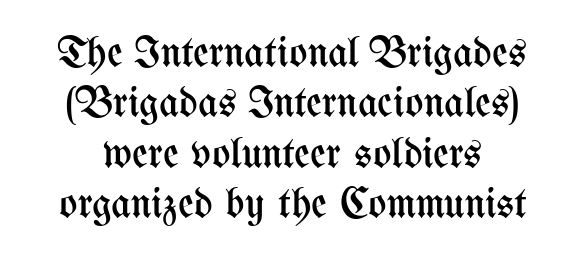
This is not heavy type; no bold has been used. The gap between lines stays unmarked. A typesetter would call this proportional, since set widths differ per character. Designer's note — italics off, roman on. Caption: standard tracking, unaltered.
